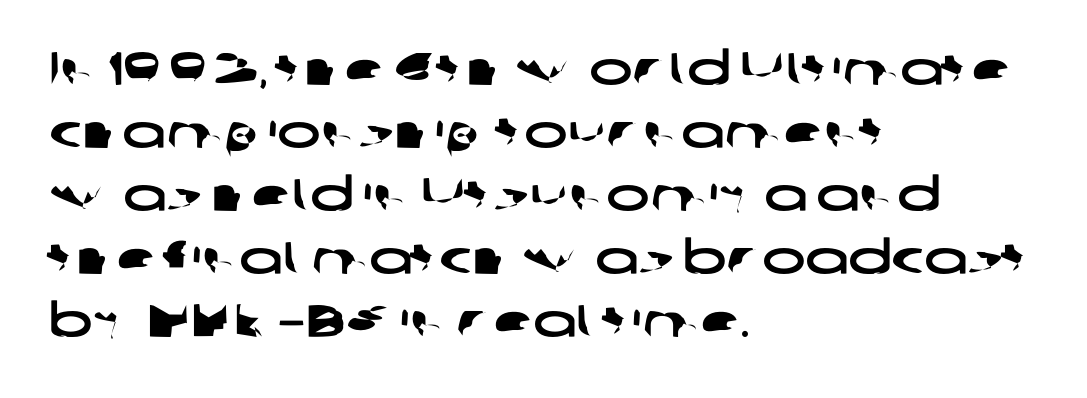
Compared with typical body copy, the letter spacing here is the same. The area under the type is left untouched. The passage is arranged the way most books set body copy — flush left. The glyphs in this specimen are sans serif.
